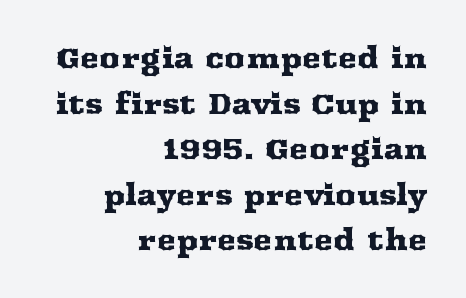
Q: Is the text italic (slanted)? A: No, it is upright.
Q: Is the typeface a serif or a sans-serif typeface? A: Serif.
Q: Is the text underlined? A: No.
Q: How is the paragraph aligned? A: Right-aligned.
Q: Is the spacing between letters normal or unusually wide? A: Normal.
Q: Is the spacing between lines tight, normal or loose? A: Normal.
Q: Width (condensed, normal, or wide)? A: Wide.
Q: Stroke contrast? A: Medium.
Q: x-height? A: Medium.
Q: Monospaced? A: No.
